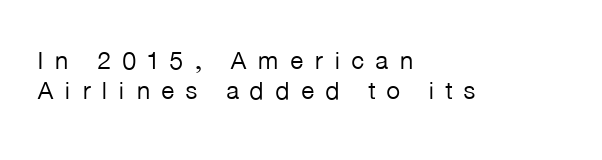
Q: Is the text bold? A: No.
Q: Is the text italic (slanted)? A: No, it is upright.
Q: Is the text underlined? A: No.
Q: How is the paragraph aligned? A: Left-aligned.
Q: Is the spacing between letters normal or unusually wide? A: Unusually wide.
